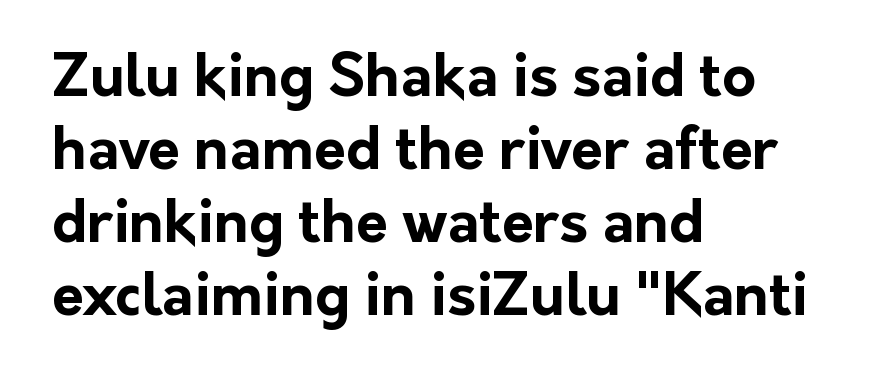
Q: Is the text bold? A: Yes.
Q: Is the text italic (slanted)? A: No, it is upright.
Q: Is the typeface a serif or a sans-serif typeface? A: Sans-serif.
Q: Is the text underlined? A: No.
Q: How is the paragraph aligned? A: Left-aligned.
Q: Is the spacing between letters normal or unusually wide? A: Normal.
Q: Is the spacing between lines tight, normal or loose? A: Normal.
Q: Width (condensed, normal, or wide)? A: Normal.
Q: Stroke contrast? A: Low.
Q: x-height? A: Medium.
Q: Monospaced? A: No.
